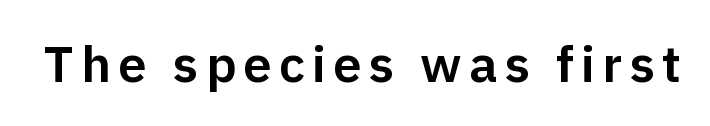
The image shows 51 px sans-serif type, upright; set not underlined; low stroke contrast and a medium x-height.
